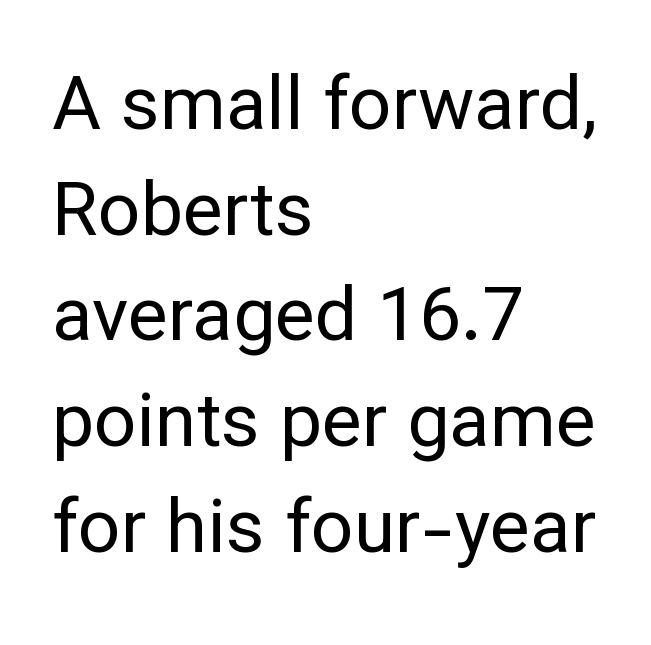
Q: Is the text bold? A: No.
Q: Is the text italic (slanted)? A: No, it is upright.
Q: Is the typeface a serif or a sans-serif typeface? A: Sans-serif.
Q: Is the text underlined? A: No.
Q: How is the paragraph aligned? A: Left-aligned.
Q: Is the spacing between letters normal or unusually wide? A: Normal.
Q: Is the spacing between lines tight, normal or loose? A: Normal.
Q: Width (condensed, normal, or wide)? A: Normal.
Q: Stroke contrast? A: Low.
Q: x-height? A: Medium.
Q: Monospaced? A: No.
